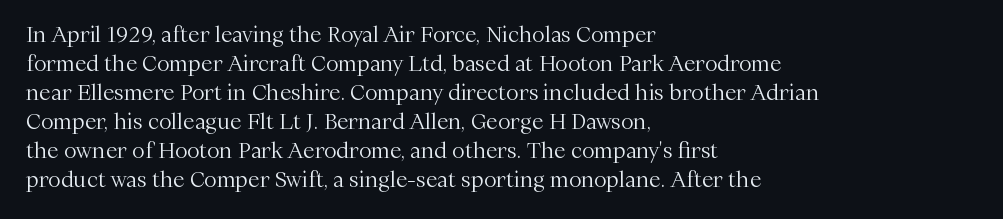
Letters rest on an invisible, unmarked baseline. Heaviness? Minimal to ordinary, like unemphasized prose. The rendering anchors every line to the left-hand side. The line-height multiplier appears to be the usual default.
